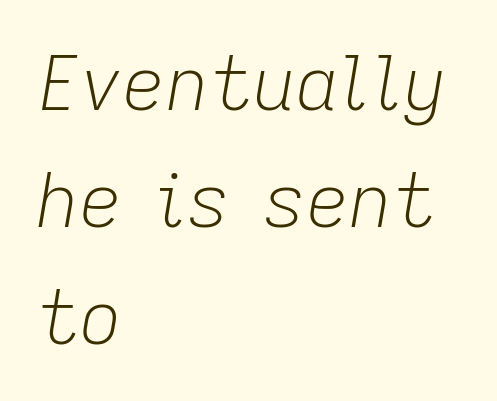
Q: Is the text bold? A: No.
Q: Is the text italic (slanted)? A: Yes, it leans right by about 9 degrees.
Q: Is the text underlined? A: No.
Q: How is the paragraph aligned? A: Left-aligned.
Q: Is the spacing between letters normal or unusually wide? A: Normal.
Q: Is the spacing between lines tight, normal or loose? A: Normal.
Q: Width (condensed, normal, or wide)? A: Normal.
Q: Stroke contrast? A: Low.
Q: x-height? A: Medium.
Q: Monospaced? A: No.
